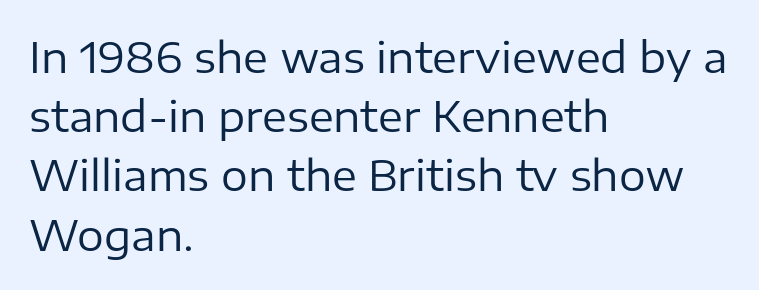
{"serif": "no", "italic": "no", "bold": "no", "weight": "regular", "width": "normal", "stroke_contrast": "low", "x_height": "medium", "monospaced": "no", "underline": "no", "align": "left", "line_spacing": "normal", "line_spacing_ratio": 1.41, "letter_spacing": "normal", "letter_spacing_em": 0.0, "glyph_px": 42}
